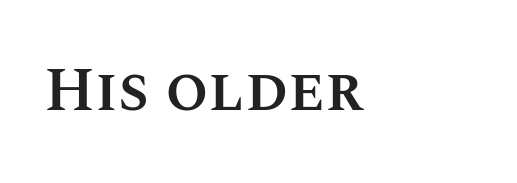
The image shows 62 px semibold type, upright; set left-aligned, normal letter spacing, not underlined; medium stroke contrast and a large x-height.
